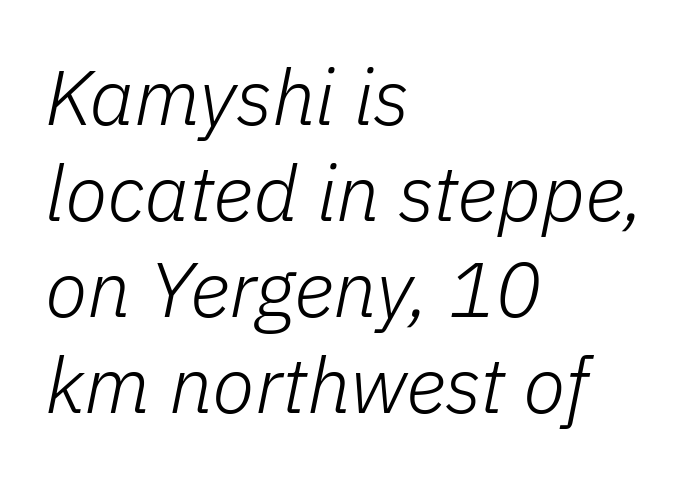
{"italic": "yes", "lean": "right", "slant_degrees": 11, "bold": "no", "weight": "light", "width": "normal", "stroke_contrast": "low", "x_height": "medium", "monospaced": "no", "underline": "no", "align": "left", "line_spacing_ratio": 1.23, "letter_spacing": "normal", "letter_spacing_em": 0.0, "glyph_px": 78}
